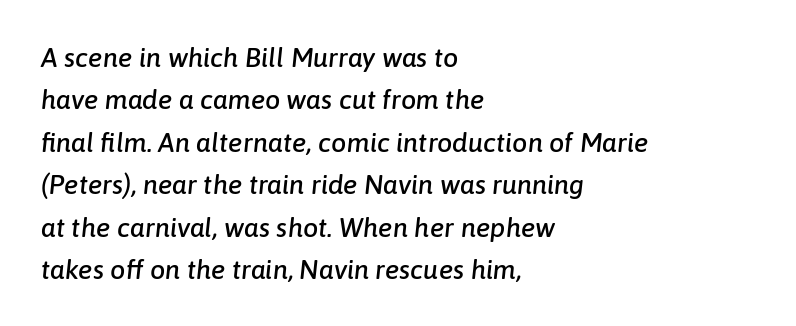
The image shows 27 px text type, italic (leaning right); set left-aligned, normal line spacing (1.57x), normal letter spacing, not underlined.
